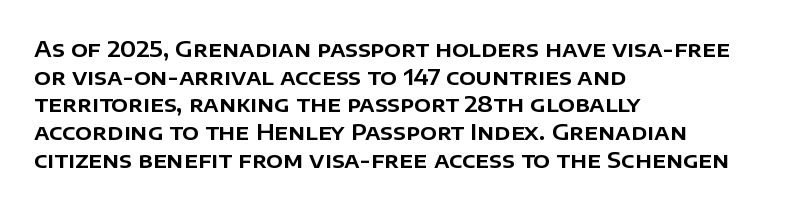
Q: Is the text italic (slanted)? A: No, it is upright.
Q: Is the text underlined? A: No.
Q: How is the paragraph aligned? A: Left-aligned.
Q: Is the spacing between letters normal or unusually wide? A: Normal.
Q: Is the spacing between lines tight, normal or loose? A: Normal.
